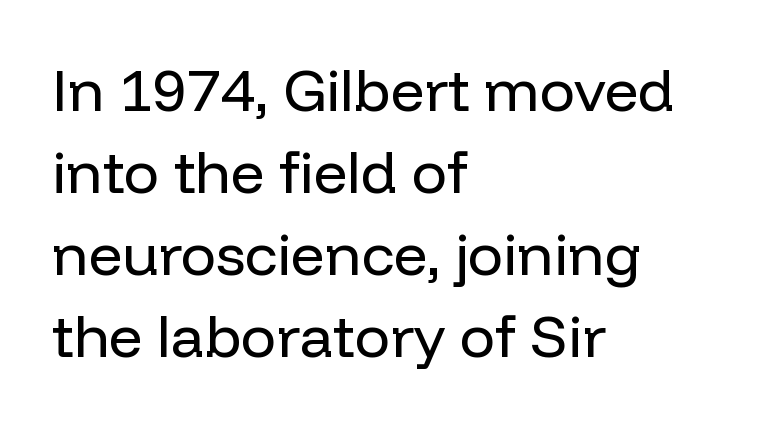
The image shows 59 px regular-weight sans-serif type, upright; set left-aligned, normal line spacing (1.39x), normal letter spacing, not underlined; low stroke contrast and a medium x-height.
